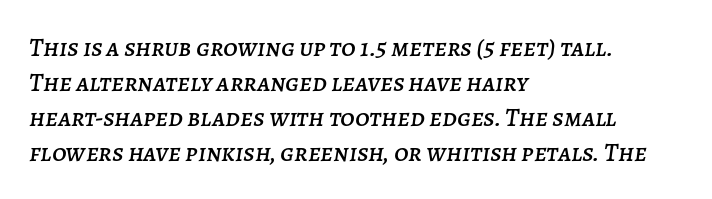
{"italic": "yes", "lean": "right", "slant_degrees": 7, "underline": "no", "align": "left", "line_spacing": "normal", "line_spacing_ratio": 1.34, "letter_spacing": "normal", "letter_spacing_em": 0.0, "glyph_px": 26}
